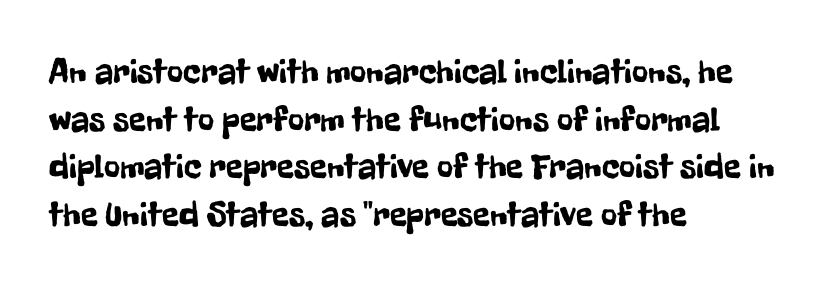
{"serif": "no", "italic": "no", "width": "condensed", "stroke_contrast": "low", "x_height": "medium", "monospaced": "no", "underline": "no", "align": "left", "line_spacing": "normal", "line_spacing_ratio": 1.36, "letter_spacing": "normal", "letter_spacing_em": 0.0, "glyph_px": 35}
